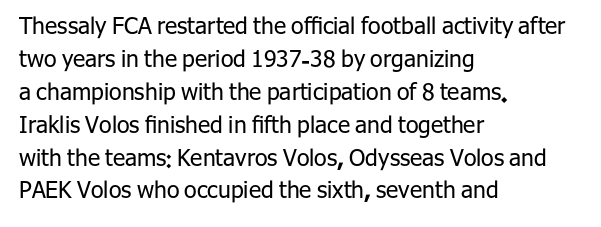
Honestly, the row spacing looks completely unremarkable. Caption: face not bold, strokes unweighted. Posture: vertical. This rendering features lettering with no underline. The setting favours the left margin, as ordinary paragraphs usually do.
